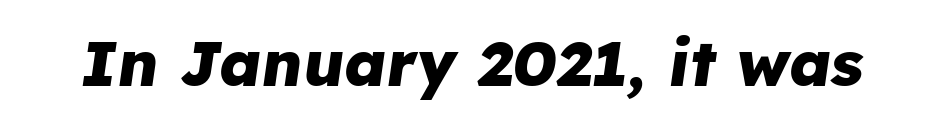
Descenders hang freely into open space. The sample has been set heavy, in full bold. Letter spacing: default. Tall strokes in this sample are angled rather than plumb. Character widths vary here, with narrow letters taking less room than wide ones.
